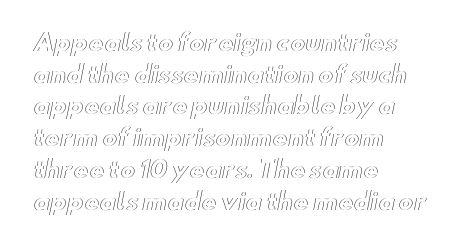
The image shows 23 px text type; set left-aligned, normal line spacing (1.38x), normal letter spacing, not underlined.
